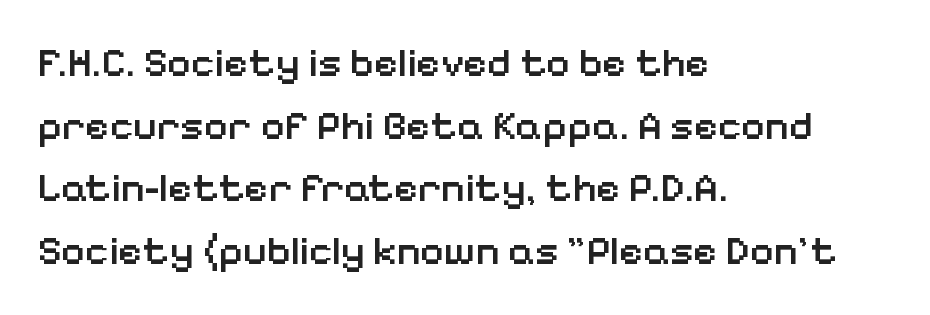
Q: Is the text bold? A: Semi-bold.
Q: Is the text italic (slanted)? A: No, it is upright.
Q: Is the typeface a serif or a sans-serif typeface? A: Sans-serif.
Q: Is the text underlined? A: No.
Q: How is the paragraph aligned? A: Left-aligned.
Q: Is the spacing between letters normal or unusually wide? A: Normal.
Q: Is the spacing between lines tight, normal or loose? A: Normal.
Q: Width (condensed, normal, or wide)? A: Normal.
Q: Stroke contrast? A: Low.
Q: x-height? A: Medium.
Q: Monospaced? A: No.
